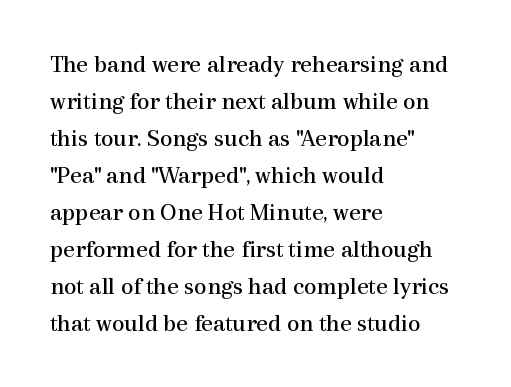
A typesetter would call this leading conventional body-copy spacing. Descender tails drop into unmarked territory. Visually the block forms a straight wall on the left and a jagged coastline on the right. Do the letters lean? They stand straight.
